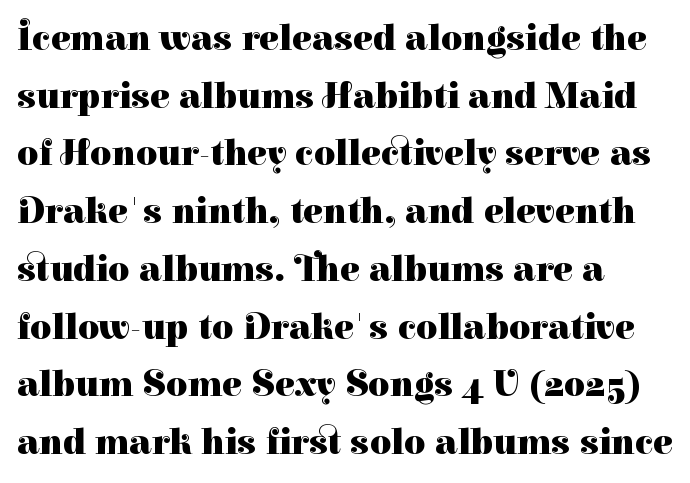
This sample has the flowing, uneven cadence of proportional lettering. Compared with typical body copy, the letter spacing here is the same. Only glyphs here, with clear space below each row. The axis of the letterforms is exactly vertical.
